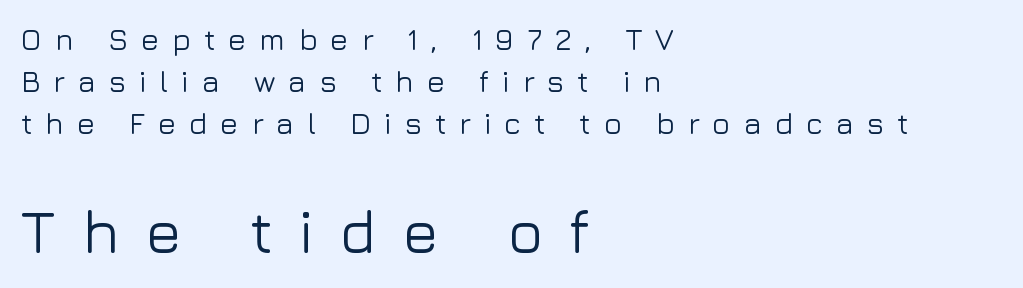
No italicization has been applied; the sample stays upright. Each row of text sits above clean, open space. These lines have a slow, spaced-out rhythm from letter to letter. Leftover space on each line is placed entirely after the last word. The passage shown stacks its lines at a standard gap. The designer gave the closing block more size than the opening block.
